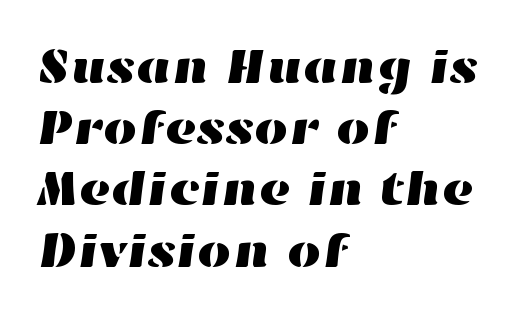
The image shows 49 px wide type; set left-aligned, normal line spacing (1.25x), normal letter spacing, not underlined; high stroke contrast and a medium x-height.
